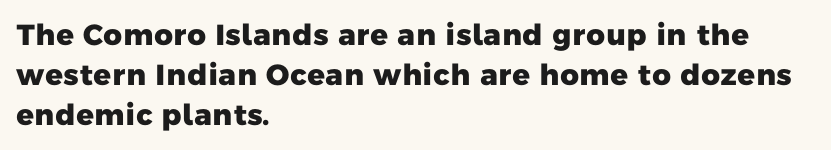
{"serif": "no", "bold": "yes", "weight": "heavy", "width": "normal", "stroke_contrast": "low", "x_height": "medium", "monospaced": "no", "underline": "no", "align": "left", "line_spacing": "normal", "line_spacing_ratio": 1.38, "letter_spacing": "normal", "letter_spacing_em": 0.0, "glyph_px": 29}
